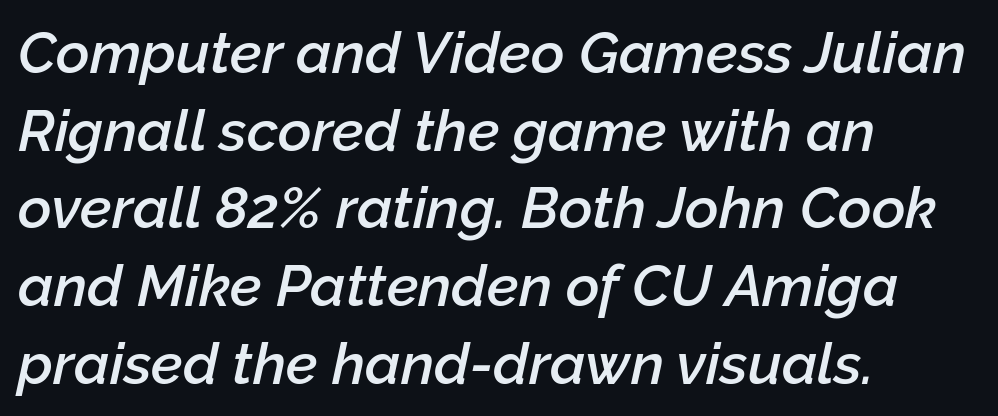
Q: Is the text bold? A: Semi-bold.
Q: Is the text italic (slanted)? A: Yes, it leans right by about 12 degrees.
Q: Is the text underlined? A: No.
Q: How is the paragraph aligned? A: Left-aligned.
Q: Is the spacing between letters normal or unusually wide? A: Normal.
Q: Is the spacing between lines tight, normal or loose? A: Normal.
Q: Width (condensed, normal, or wide)? A: Normal.
Q: Stroke contrast? A: Low.
Q: x-height? A: Medium.
Q: Monospaced? A: No.
